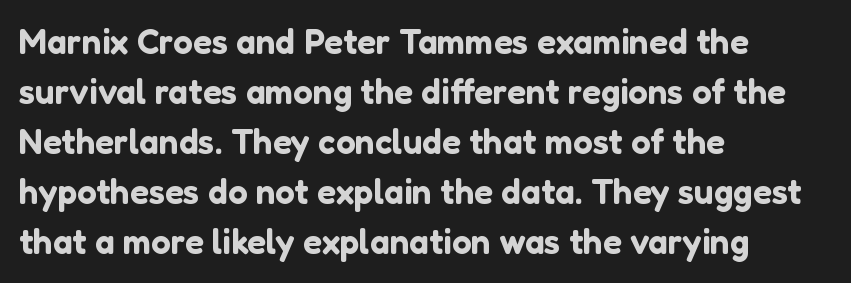
The image shows 35 px sans-serif type, upright; set left-aligned, normal line spacing (1.43x), normal letter spacing, not underlined; low stroke contrast and a medium x-height.
